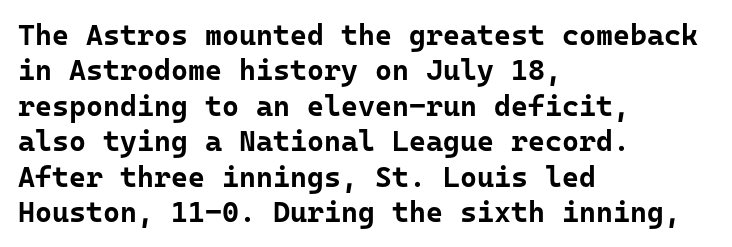
Q: Is the text bold? A: Yes.
Q: Is the text italic (slanted)? A: No, it is upright.
Q: Is the typeface a serif or a sans-serif typeface? A: Sans-serif.
Q: Is the text underlined? A: No.
Q: How is the paragraph aligned? A: Left-aligned.
Q: Is the spacing between letters normal or unusually wide? A: Normal.
Q: Width (condensed, normal, or wide)? A: Normal.
Q: Stroke contrast? A: Low.
Q: x-height? A: Medium.
Q: Monospaced? A: Yes.
